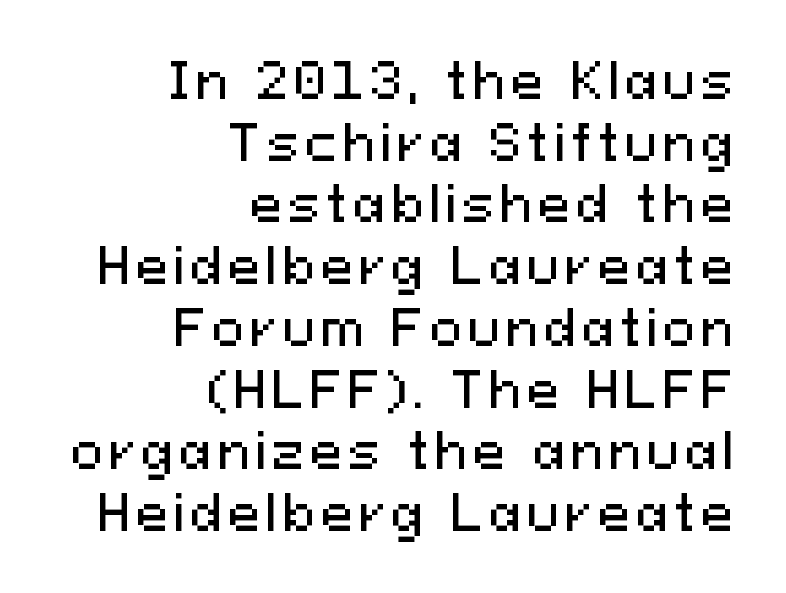
Q: Is the text italic (slanted)? A: No, it is upright.
Q: Is the typeface a serif or a sans-serif typeface? A: Sans-serif.
Q: Is the text underlined? A: No.
Q: How is the paragraph aligned? A: Right-aligned.
Q: Is the spacing between lines tight, normal or loose? A: Normal.
Q: Width (condensed, normal, or wide)? A: Normal.
Q: Stroke contrast? A: Medium.
Q: x-height? A: Medium.
Q: Monospaced? A: No.
